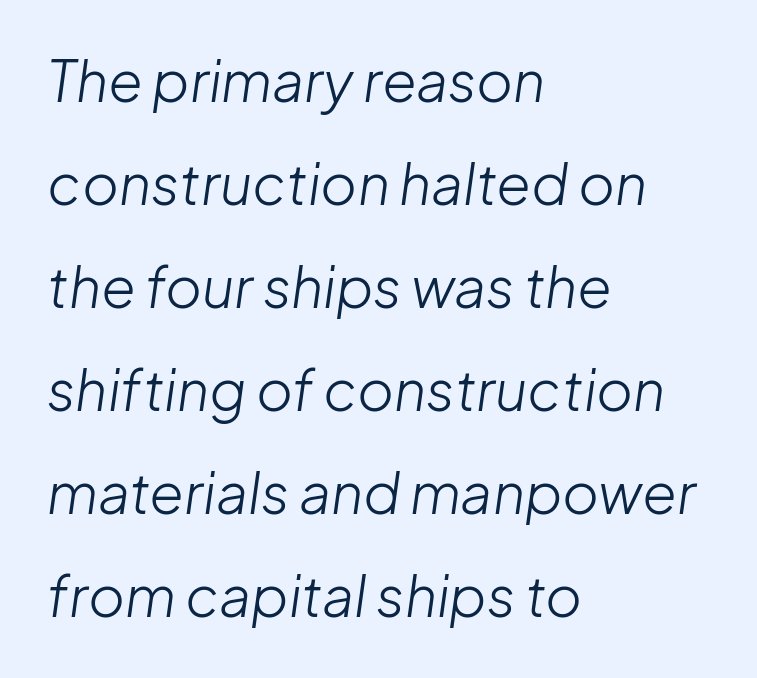
The image shows 56 px light type, italic (leaning right); set left-aligned, line spacing 1.84x, normal letter spacing, not underlined; low stroke contrast and a medium x-height.
